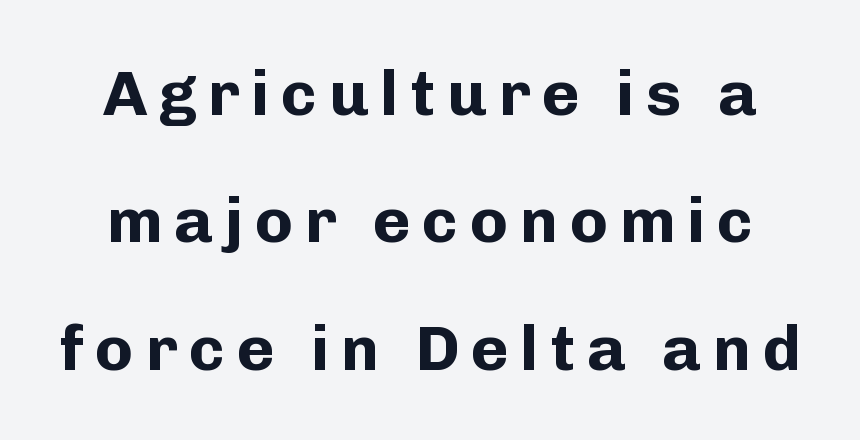
Q: Is the text bold? A: Yes.
Q: Is the text italic (slanted)? A: No, it is upright.
Q: Is the typeface a serif or a sans-serif typeface? A: Sans-serif.
Q: Is the text underlined? A: No.
Q: Is the spacing between lines tight, normal or loose? A: Loose.
Q: Width (condensed, normal, or wide)? A: Normal.
Q: Stroke contrast? A: Low.
Q: x-height? A: Medium.
Q: Monospaced? A: No.
